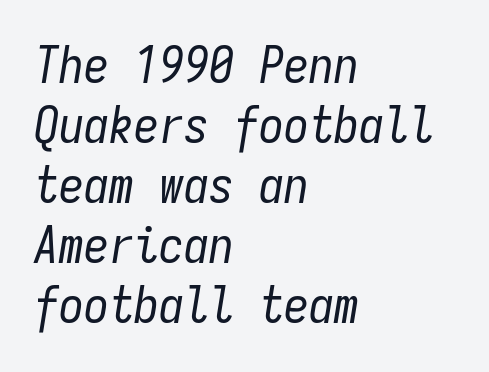
{"italic": "yes", "lean": "right", "slant_degrees": 9, "bold": "no", "weight": "regular", "width": "condensed", "stroke_contrast": "low", "x_height": "medium", "monospaced": "yes", "underline": "no", "align": "left", "line_spacing_ratio": 1.2, "letter_spacing": "normal", "letter_spacing_em": 0.0, "glyph_px": 50}
